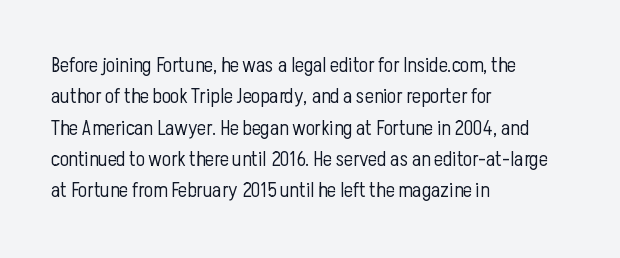
Ordinary non-slanted type is in use. Honestly, the row spacing looks completely unremarkable. These lines keep a tight, regular rhythm from letter to letter. These lines stack with their left ends in a neat column.
